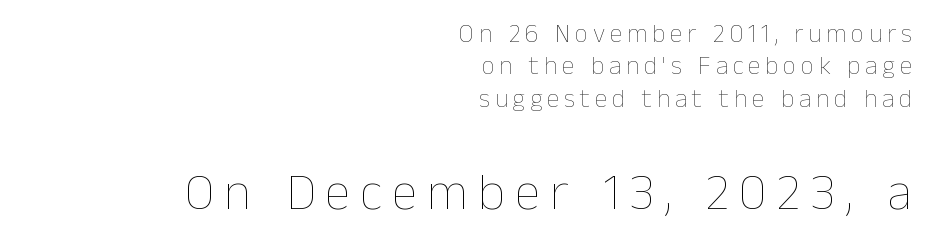
The image shows 53 px thin type, upright; set right-aligned, normal line spacing (1.25x), not underlined; the second (bottom) block is 2.04x larger; low stroke contrast and a medium x-height.
